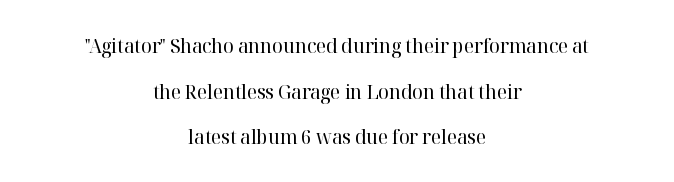
Horizontally, the lines are justified to the midpoint only. You can tell it's not italic because the verticals are truly vertical. The glyphs are unaccompanied by any horizontal stroke below them. Summary of vertical rhythm: relaxed, with wide interline spacing. Nothing heavy about these letters — not bold at all.
